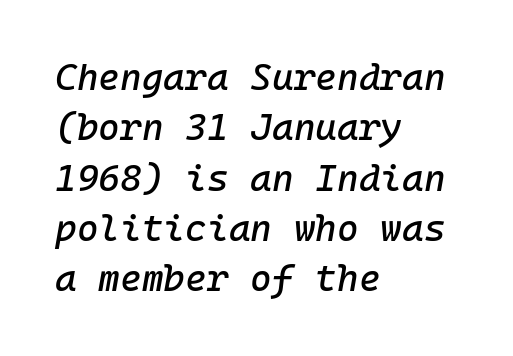
{"italic": "yes", "lean": "right", "slant_degrees": 10, "width": "normal", "stroke_contrast": "low", "x_height": "medium", "underline": "no", "align": "left", "line_spacing": "normal", "line_spacing_ratio": 1.36, "letter_spacing": "normal", "letter_spacing_em": 0.0, "glyph_px": 37}
